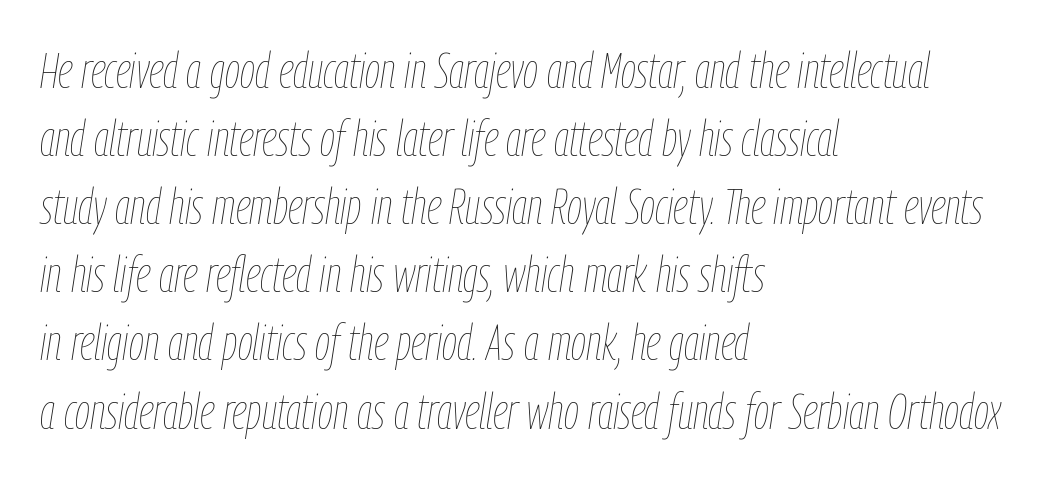
The image shows 49 px thin, condensed type, italic (leaning right); set left-aligned, normal line spacing (1.39x), normal letter spacing, not underlined; low stroke contrast and a medium x-height.
